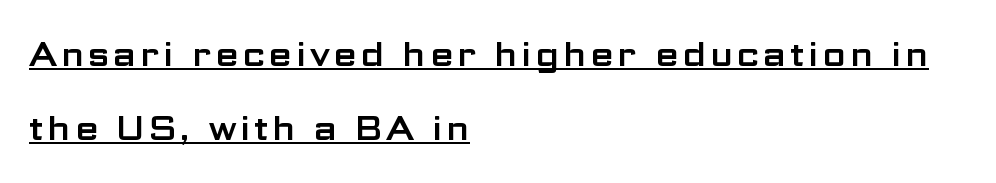
Q: Is the text italic (slanted)? A: No, it is upright.
Q: Is the typeface a serif or a sans-serif typeface? A: Sans-serif.
Q: Is the text underlined? A: Yes.
Q: How is the paragraph aligned? A: Left-aligned.
Q: Is the spacing between lines tight, normal or loose? A: Loose.
Q: Width (condensed, normal, or wide)? A: Wide.
Q: Stroke contrast? A: Low.
Q: x-height? A: Medium.
Q: Monospaced? A: No.
